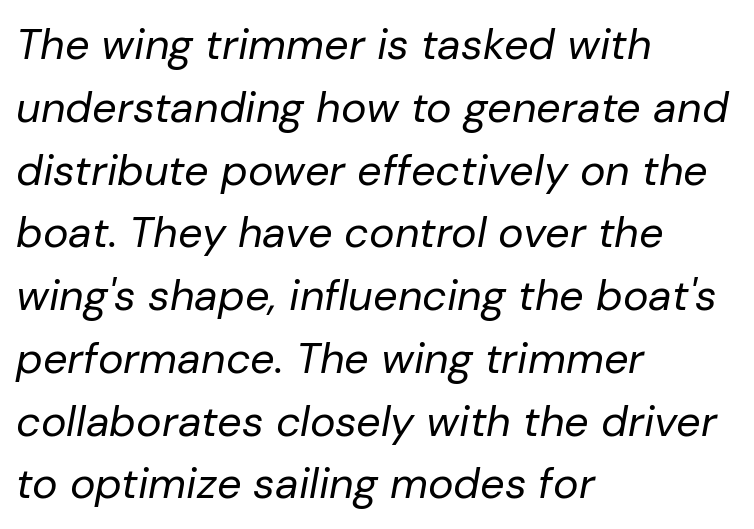
Here the designer chose a conventional face with non-uniform glyph widths. A student would call this left alignment; a typographer would say flush left, rag right. Letters rest on an invisible, unmarked baseline. Characters are canted at an angle relative to the baseline's perpendicular. The strokes are not fattened; the text isn't bold. Whoever set this chose a conventional vertical rhythm.
